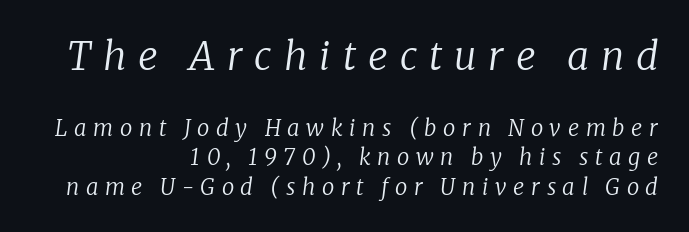
{"serif": "yes", "italic": "yes", "lean": "right", "slant_degrees": 8, "bold": "no", "weight": "regular", "width": "normal", "stroke_contrast": "low", "x_height": "medium", "monospaced": "no", "underline": "no", "align": "right", "line_spacing": "normal", "line_spacing_ratio": 1.33, "letter_spacing": "wide", "letter_spacing_em": 0.3, "larger_block": "first", "size_ratio": 1.77, "glyph_px": 39}
